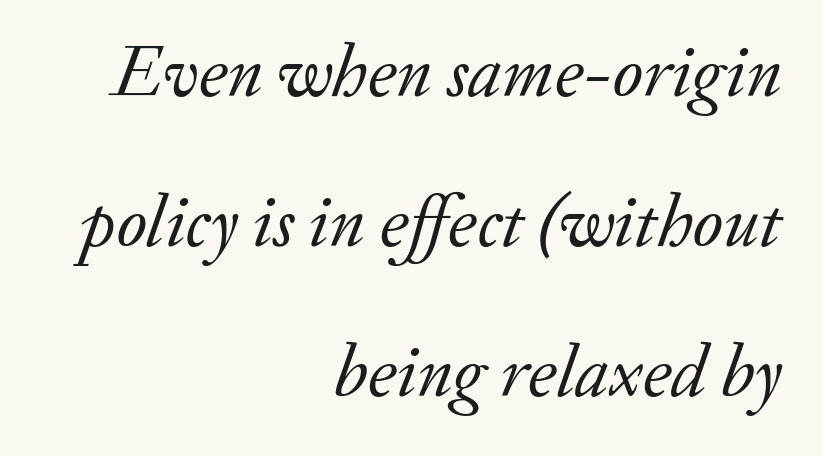
Q: Is the text bold? A: No.
Q: Is the text italic (slanted)? A: Yes, it leans right by about 20 degrees.
Q: Is the typeface a serif or a sans-serif typeface? A: Serif.
Q: Is the text underlined? A: No.
Q: How is the paragraph aligned? A: Right-aligned.
Q: Is the spacing between letters normal or unusually wide? A: Normal.
Q: Is the spacing between lines tight, normal or loose? A: Loose.
Q: Width (condensed, normal, or wide)? A: Normal.
Q: Stroke contrast? A: Low.
Q: x-height? A: Small.
Q: Monospaced? A: No.
